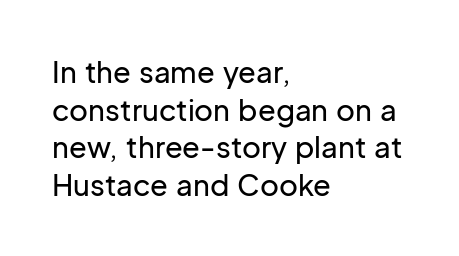
Q: Is the text italic (slanted)? A: No, it is upright.
Q: Is the typeface a serif or a sans-serif typeface? A: Sans-serif.
Q: Is the text underlined? A: No.
Q: How is the paragraph aligned? A: Left-aligned.
Q: Is the spacing between letters normal or unusually wide? A: Normal.
Q: Is the spacing between lines tight, normal or loose? A: Normal.
Q: Width (condensed, normal, or wide)? A: Normal.
Q: Stroke contrast? A: Low.
Q: x-height? A: Medium.
Q: Monospaced? A: No.
